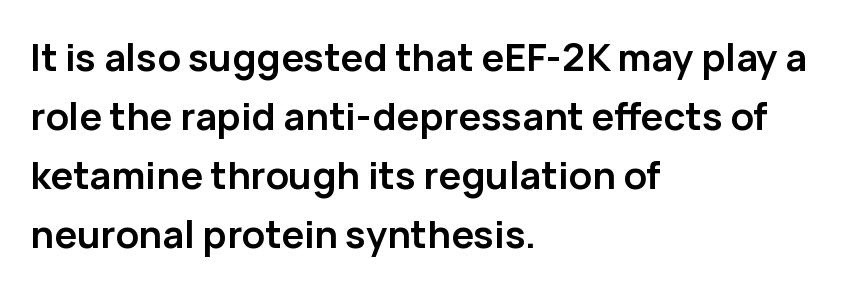
These lines are set flush left with a ragged right edge. Chunky letters — that's bold for sure. Is this a fixed-width face? No — the glyphs have proportional, varying widths. Observe the ordinary spacing: letters are neighbours, not strangers. Descenders hang freely into open space.
